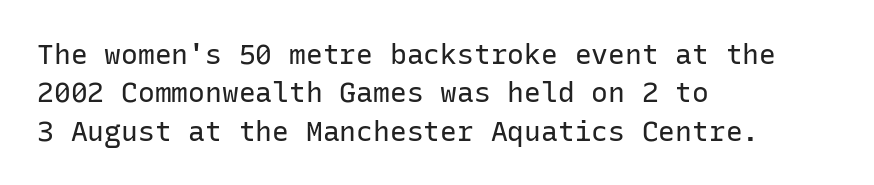
Does the copy run flush right? No — it runs flush left. The passage shown is not underscored anywhere. These lines sit exactly where default settings would place them. This is sans-serif lettering, the kind often seen on screens and signage. Posture: straight, roman, zero tilt.
